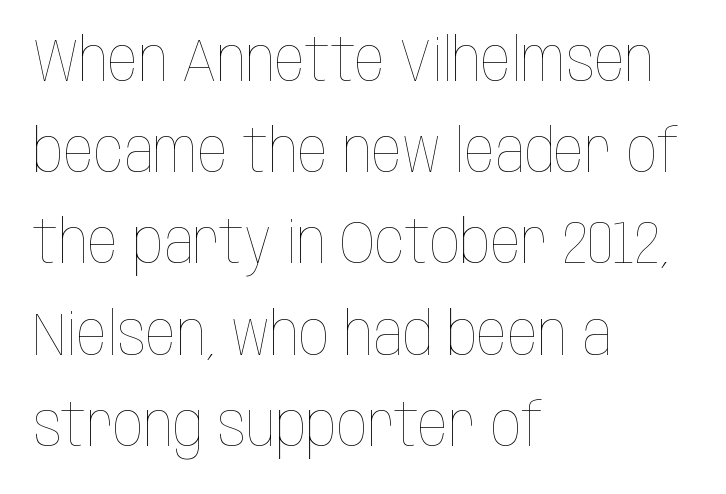
{"italic": "no", "bold": "no", "weight": "thin", "width": "condensed", "stroke_contrast": "low", "x_height": "large", "monospaced": "no", "underline": "no", "align": "left", "line_spacing": "normal", "line_spacing_ratio": 1.52, "letter_spacing": "normal", "letter_spacing_em": 0.0, "glyph_px": 60}
